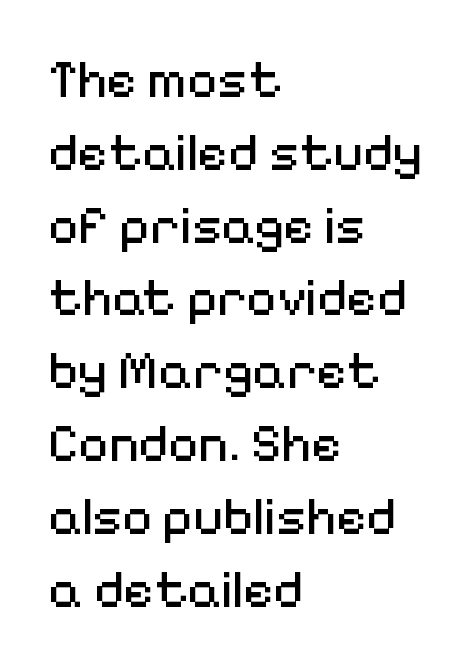
Q: Is the text bold? A: No.
Q: Is the text italic (slanted)? A: No, it is upright.
Q: Is the typeface a serif or a sans-serif typeface? A: Sans-serif.
Q: Is the text underlined? A: No.
Q: How is the paragraph aligned? A: Left-aligned.
Q: Is the spacing between letters normal or unusually wide? A: Normal.
Q: Is the spacing between lines tight, normal or loose? A: Normal.
Q: Width (condensed, normal, or wide)? A: Normal.
Q: Stroke contrast? A: Medium.
Q: x-height? A: Medium.
Q: Monospaced? A: No.
